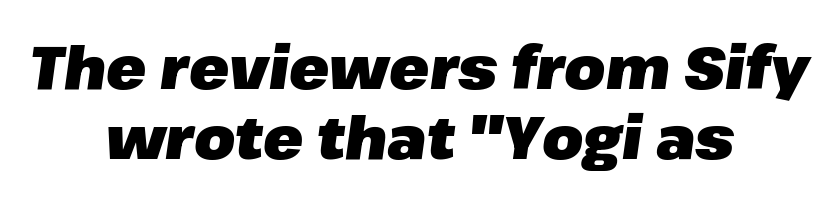
This rendering features lettering with no underline. Nobody touched the tracking dial on this one. The paragraph shown floats in the horizontal middle. Varying glyph widths throughout — classic text-font behaviour. Does the lettering tilt? It does — this is italic.
